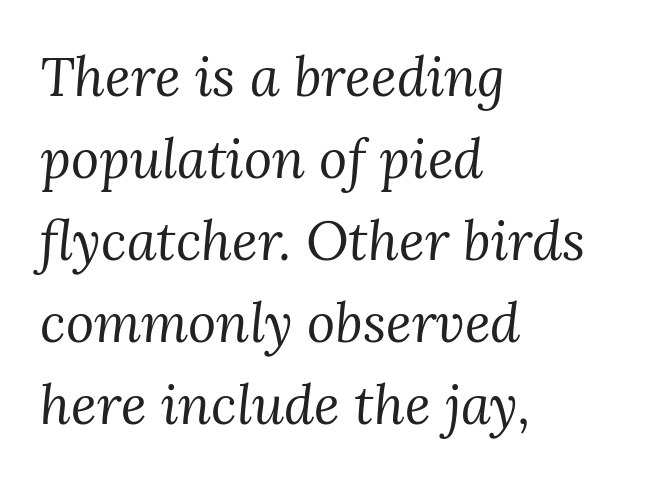
Each stroke keeps to a modest, everyday thickness or less. Horizontally, the lines are justified to the leading edge only. The space beneath each line is pristine and unruled. Observe the lean: these are italic letterforms. Yep, those are serifs on the letters.
